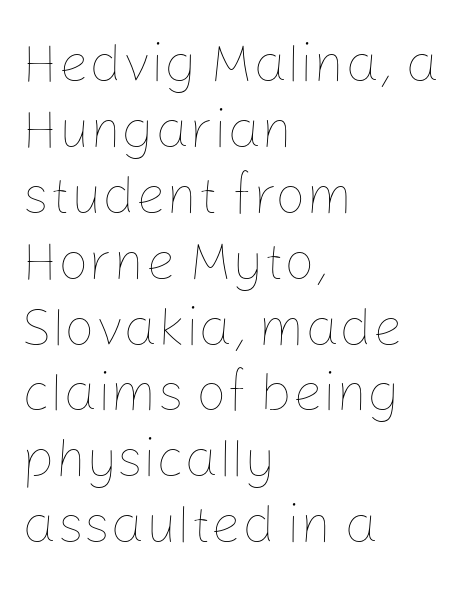
Q: Is the text bold? A: No.
Q: Is the text italic (slanted)? A: No, it is upright.
Q: Is the text underlined? A: No.
Q: How is the paragraph aligned? A: Left-aligned.
Q: Is the spacing between letters normal or unusually wide? A: Normal.
Q: Width (condensed, normal, or wide)? A: Normal.
Q: Stroke contrast? A: Low.
Q: x-height? A: Medium.
Q: Monospaced? A: No.
